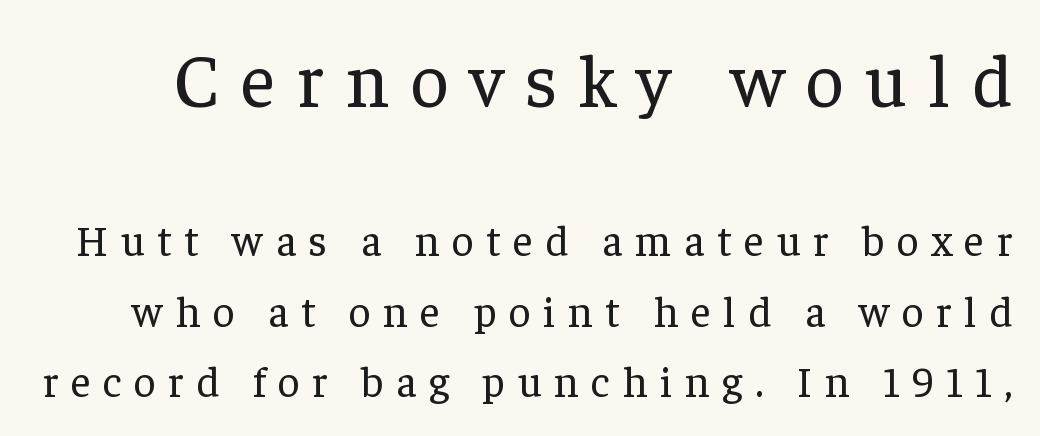
Is the letter spacing exaggerated? Yes — the characters are pushed far apart. Does the bottom block carry the larger type? No, the top block does. Quick note: not italic, upright. Character widths vary here, with narrow letters taking less room than wide ones. Check under the words: just untouched page. Letterform terminals end in serifs throughout the passage.
